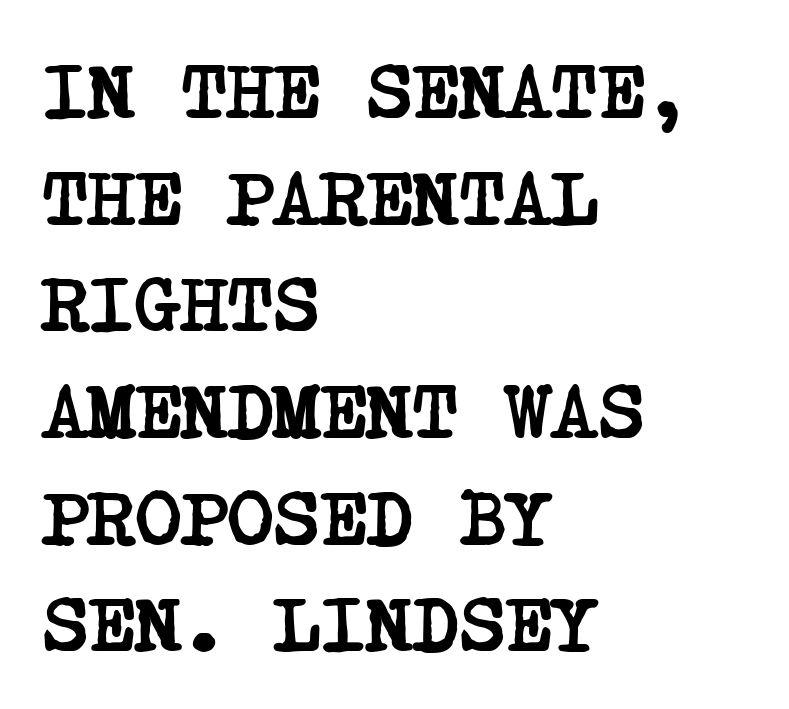
The image shows 79 px semibold, condensed serif type; set left-aligned, normal line spacing (1.35x), normal letter spacing, not underlined; low stroke contrast and a large x-height.
